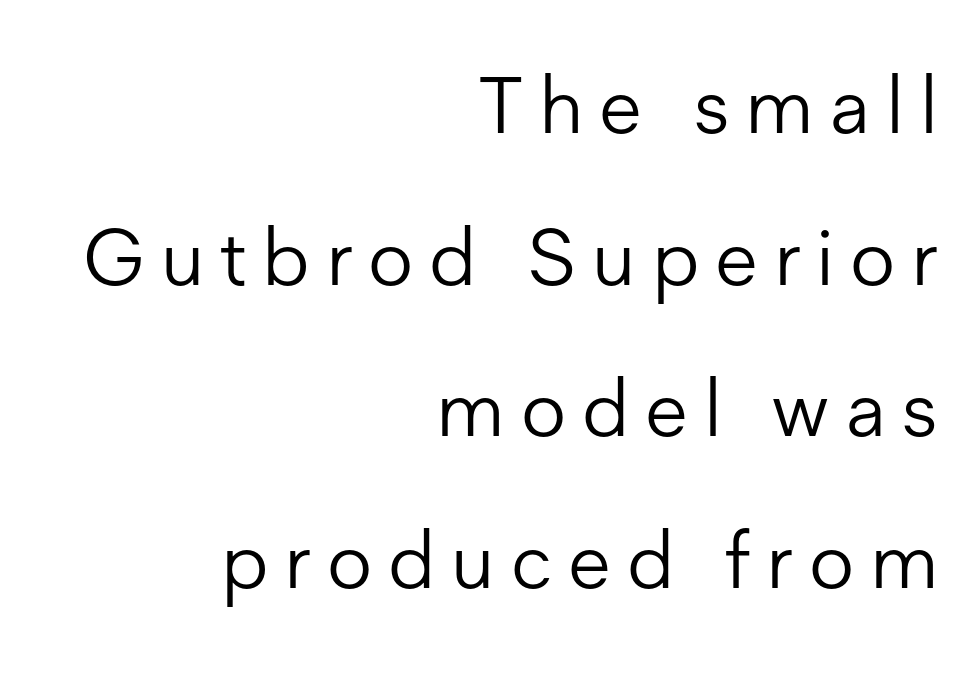
Q: Is the text bold? A: No.
Q: Is the text italic (slanted)? A: No, it is upright.
Q: Is the typeface a serif or a sans-serif typeface? A: Sans-serif.
Q: Is the text underlined? A: No.
Q: How is the paragraph aligned? A: Right-aligned.
Q: Is the spacing between letters normal or unusually wide? A: Unusually wide.
Q: Is the spacing between lines tight, normal or loose? A: Loose.
Q: Width (condensed, normal, or wide)? A: Normal.
Q: Stroke contrast? A: Low.
Q: x-height? A: Medium.
Q: Monospaced? A: No.
